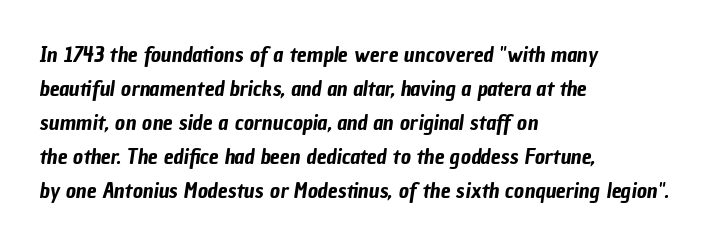
The image shows 22 px text type; set left-aligned, normal line spacing (1.54x), normal letter spacing, not underlined.
